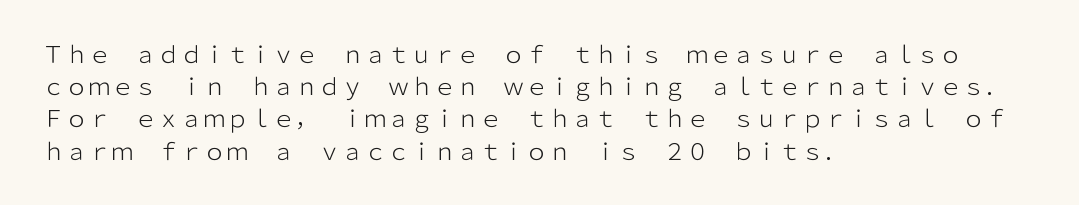
Q: Is the text bold? A: No.
Q: Is the text italic (slanted)? A: No, it is upright.
Q: Is the text underlined? A: No.
Q: How is the paragraph aligned? A: Left-aligned.
Q: Is the spacing between letters normal or unusually wide? A: Normal.
Q: Is the spacing between lines tight, normal or loose? A: Normal.
